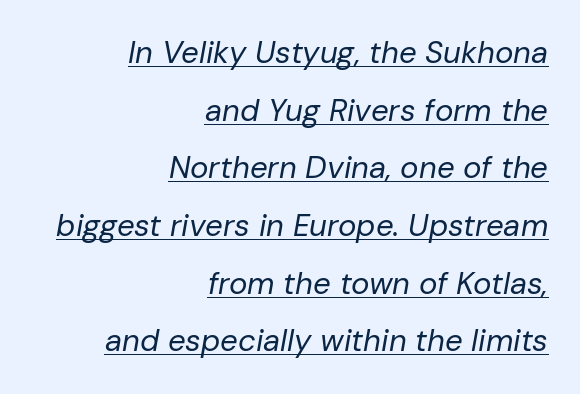
A student would call this right alignment; a typographer would say flush right, rag left. A light-to-regular cut is what we see here. Slanted lettering throughout. The passage shown is underscored from start to finish. These lines are rendered in a variable-pitch font. A typesetter would call this zero additional tracking.
